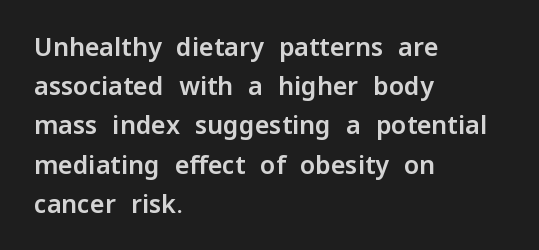
The image shows 25 px text type, upright; set left-aligned, normal line spacing (1.57x), normal letter spacing, not underlined.
